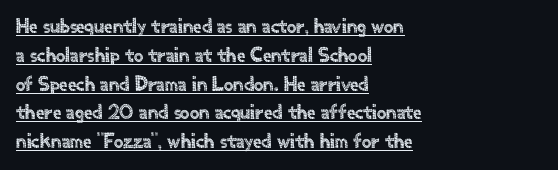
Line beginnings align vertically; line endings do not. Leading: standard. The horizontal fit of the characters is conventional and even. Ordinary non-slanted type is in use. Caption: lettering with a line underneath.
